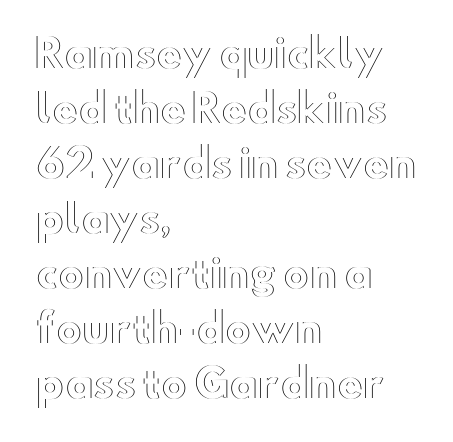
The image shows 39 px wide type, upright; set left-aligned, normal line spacing (1.41x), normal letter spacing, not underlined; a small x-height.
